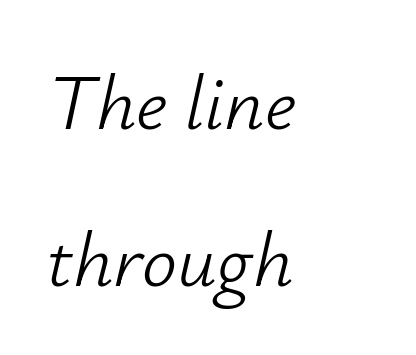
Q: Is the text bold? A: No.
Q: Is the text italic (slanted)? A: Yes, it leans right by about 12 degrees.
Q: Is the text underlined? A: No.
Q: How is the paragraph aligned? A: Left-aligned.
Q: Is the spacing between letters normal or unusually wide? A: Normal.
Q: Is the spacing between lines tight, normal or loose? A: Loose.
Q: Width (condensed, normal, or wide)? A: Normal.
Q: Stroke contrast? A: Low.
Q: x-height? A: Small.
Q: Monospaced? A: No.
